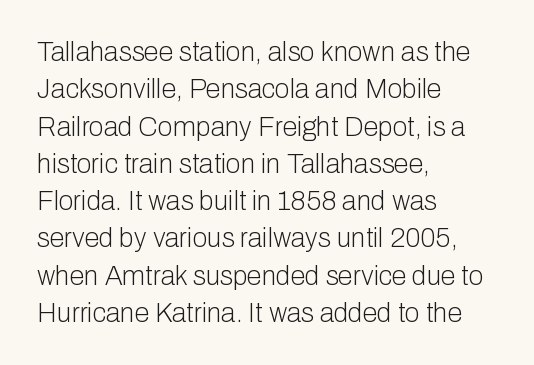
Q: Is the text bold? A: No.
Q: Is the text italic (slanted)? A: No, it is upright.
Q: Is the text underlined? A: No.
Q: How is the paragraph aligned? A: Left-aligned.
Q: Is the spacing between letters normal or unusually wide? A: Normal.
Q: Is the spacing between lines tight, normal or loose? A: Normal.
